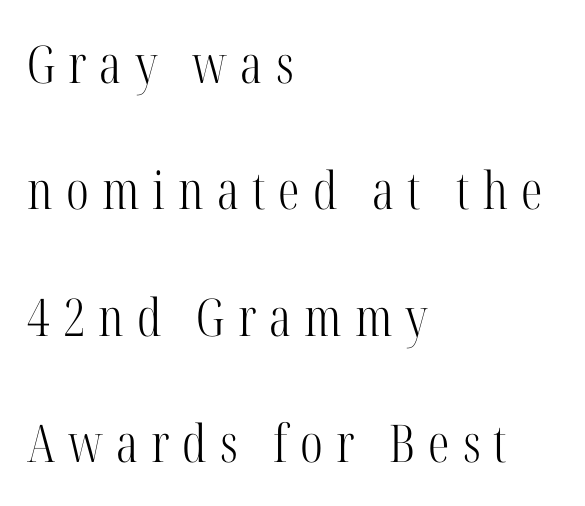
{"serif": "yes", "italic": "no", "bold": "no", "weight": "light", "width": "condensed", "stroke_contrast": "high", "x_height": "medium", "monospaced": "no", "underline": "no", "align": "left", "line_spacing": "loose", "line_spacing_ratio": 2.43, "letter_spacing": "wide", "letter_spacing_em": 0.25, "glyph_px": 52}
